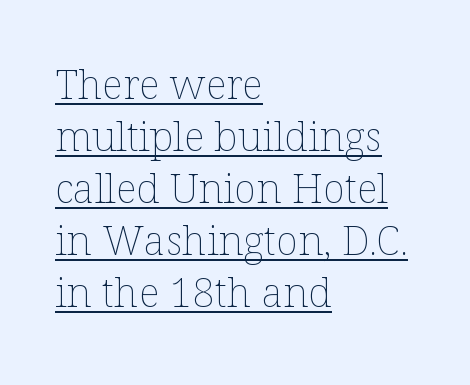
The image shows 41 px thin type, upright; set left-aligned, normal line spacing (1.27x), normal letter spacing, underlined; low stroke contrast and a medium x-height.
